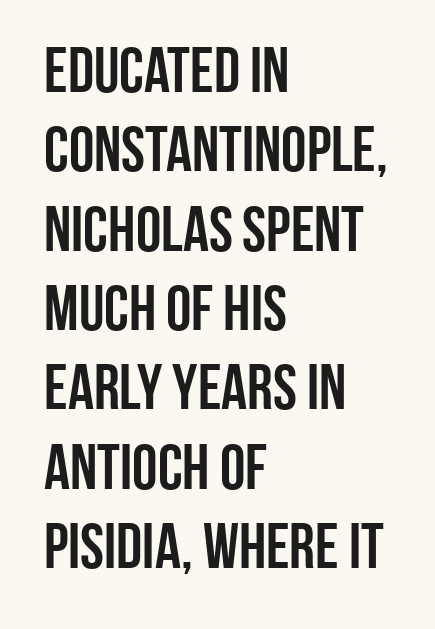
The image shows 64 px condensed sans-serif type, upright; set left-aligned, line spacing 1.24x, normal letter spacing, not underlined; low stroke contrast and a large x-height.
